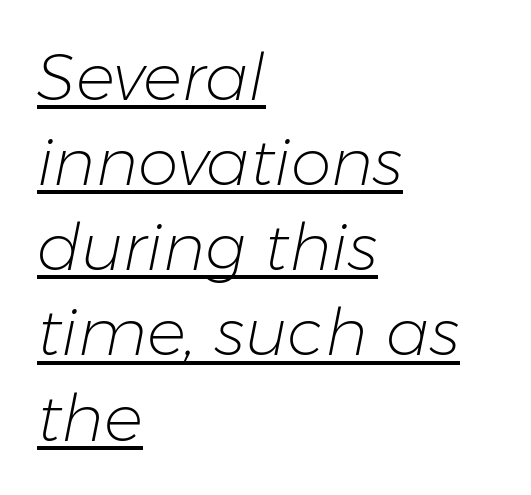
The image shows 65 px light type, italic (leaning right); set left-aligned, normal line spacing (1.31x), normal letter spacing, underlined; low stroke contrast and a medium x-height.
